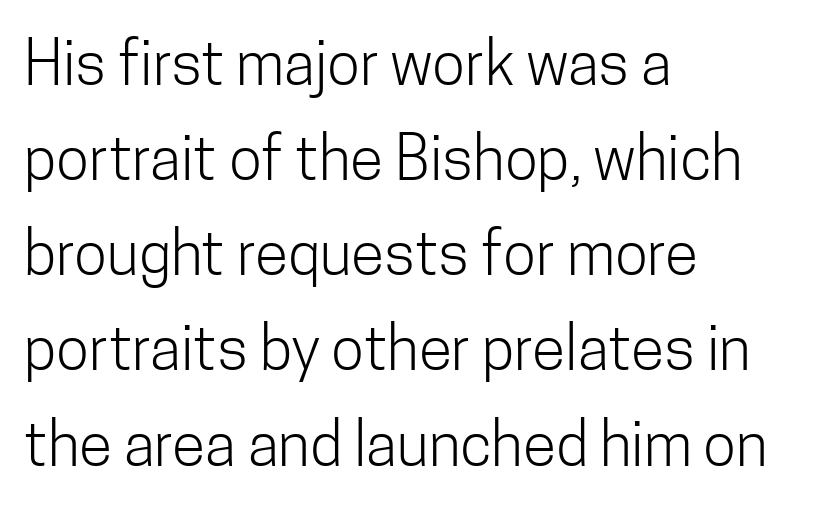
{"serif": "no", "italic": "no", "bold": "no", "weight": "light", "width": "condensed", "stroke_contrast": "low", "x_height": "medium", "monospaced": "no", "underline": "no", "align": "left", "line_spacing": "normal", "line_spacing_ratio": 1.56, "letter_spacing": "normal", "letter_spacing_em": 0.0, "glyph_px": 61}
